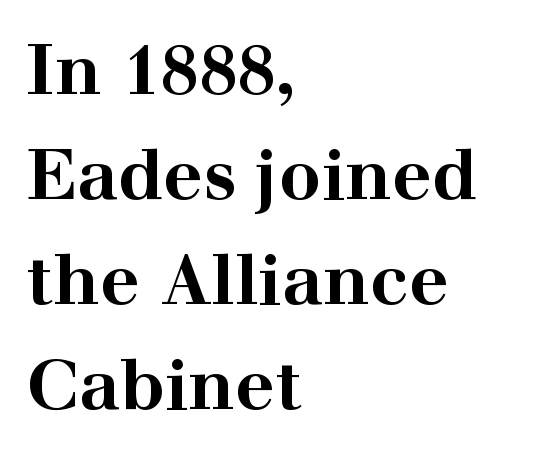
Q: Is the text bold? A: Yes.
Q: Is the text italic (slanted)? A: No, it is upright.
Q: Is the typeface a serif or a sans-serif typeface? A: Serif.
Q: Is the text underlined? A: No.
Q: How is the paragraph aligned? A: Left-aligned.
Q: Is the spacing between letters normal or unusually wide? A: Normal.
Q: Is the spacing between lines tight, normal or loose? A: Normal.
Q: Width (condensed, normal, or wide)? A: Wide.
Q: Stroke contrast? A: High.
Q: x-height? A: Medium.
Q: Monospaced? A: No.
